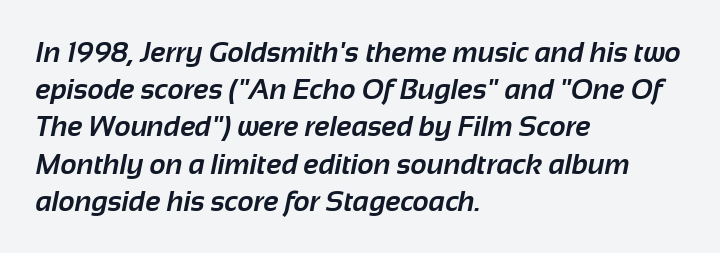
{"serif": "no", "bold": "yes", "weight": "bold", "width": "normal", "stroke_contrast": "low", "x_height": "medium", "monospaced": "no", "underline": "no", "align": "left", "line_spacing": "normal", "line_spacing_ratio": 1.33, "letter_spacing": "normal", "letter_spacing_em": 0.0, "glyph_px": 28}
